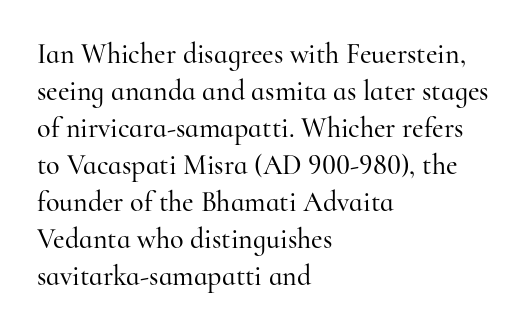
Q: Is the text italic (slanted)? A: No, it is upright.
Q: Is the typeface a serif or a sans-serif typeface? A: Serif.
Q: Is the text underlined? A: No.
Q: How is the paragraph aligned? A: Left-aligned.
Q: Is the spacing between letters normal or unusually wide? A: Normal.
Q: Is the spacing between lines tight, normal or loose? A: Normal.
Q: Width (condensed, normal, or wide)? A: Normal.
Q: Stroke contrast? A: High.
Q: x-height? A: Small.
Q: Monospaced? A: No.
